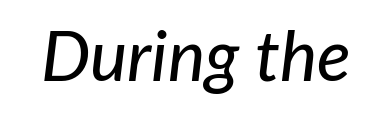
The image shows 70 px text type, italic (leaning right); set normal letter spacing, not underlined; low stroke contrast and a medium x-height.
